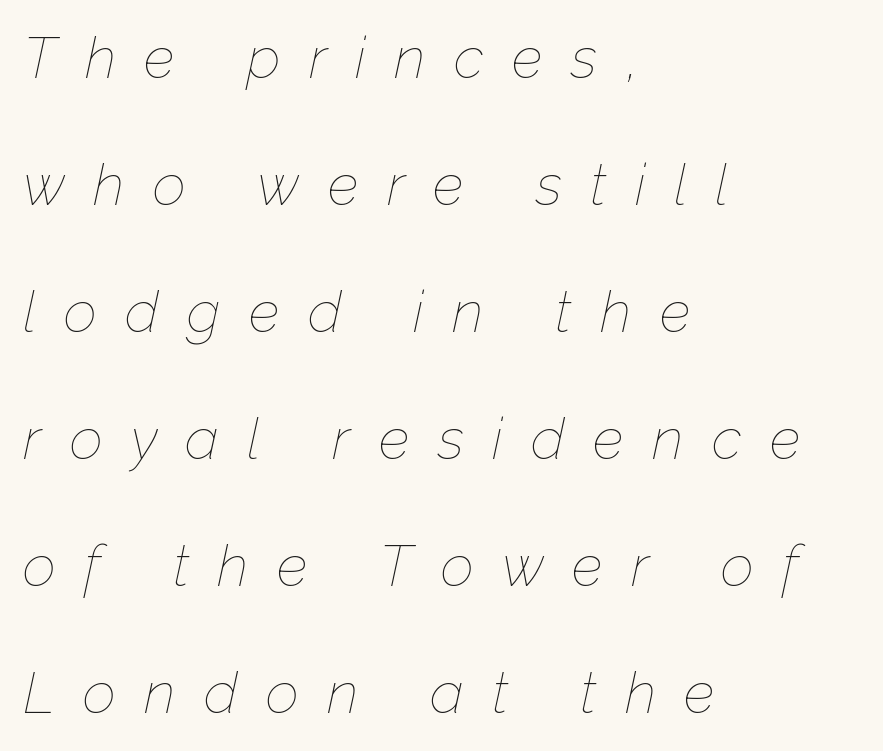
Q: Is the text bold? A: No.
Q: Is the text italic (slanted)? A: Yes, it leans right by about 12 degrees.
Q: Is the text underlined? A: No.
Q: How is the paragraph aligned? A: Left-aligned.
Q: Is the spacing between letters normal or unusually wide? A: Unusually wide.
Q: Is the spacing between lines tight, normal or loose? A: Loose.
Q: Width (condensed, normal, or wide)? A: Normal.
Q: Stroke contrast? A: Low.
Q: x-height? A: Medium.
Q: Monospaced? A: No.
